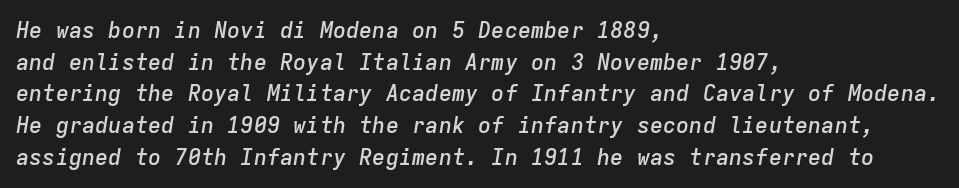
The image shows 22 px text type, italic (leaning right); set left-aligned, normal line spacing (1.44x), normal letter spacing, not underlined.
